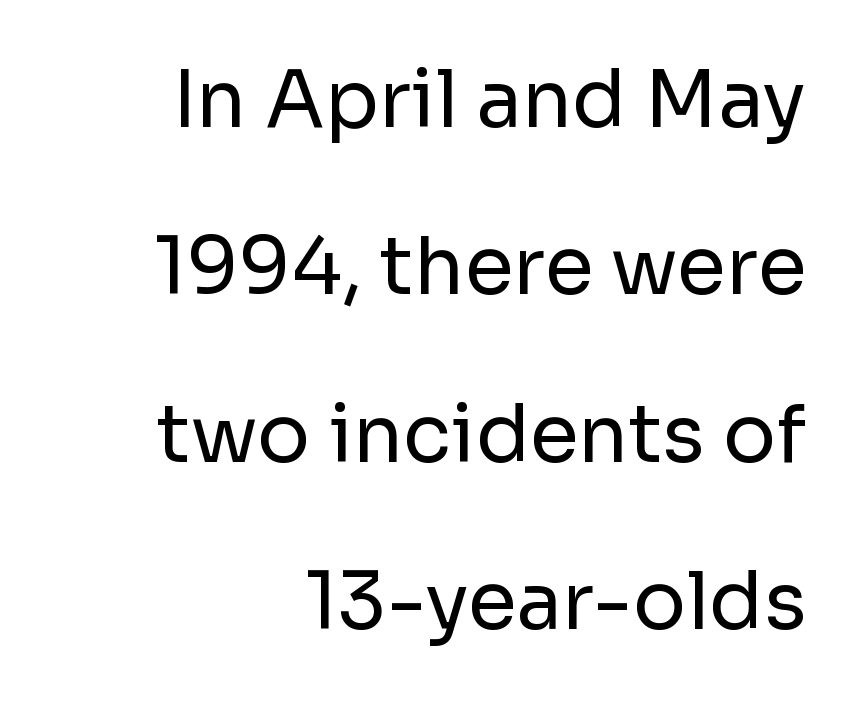
{"serif": "no", "italic": "no", "bold": "no", "weight": "regular", "width": "normal", "stroke_contrast": "low", "x_height": "medium", "monospaced": "no", "underline": "no", "align": "right", "line_spacing": "loose", "line_spacing_ratio": 2.12, "letter_spacing": "normal", "letter_spacing_em": 0.0, "glyph_px": 79}
